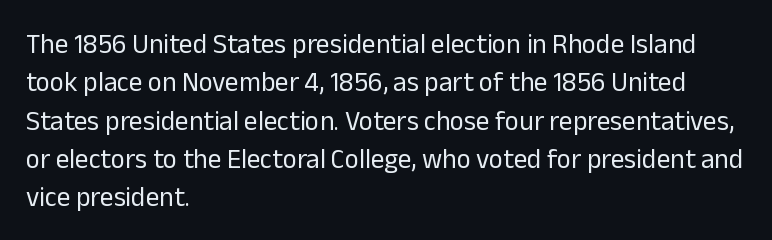
Every row of glyphs begins at an identical x-position on the left. A roman cut, with each character standing at attention. Does the leading feel generous? No, just average. The tracking reads as untouched default to a designer's eye.
